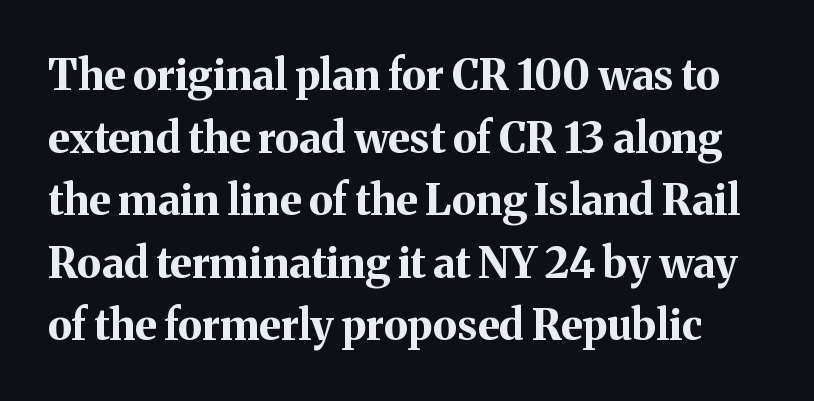
The image shows 42 px bold serif type, upright; set normal line spacing (1.49x), normal letter spacing, not underlined; medium stroke contrast and a medium x-height.
